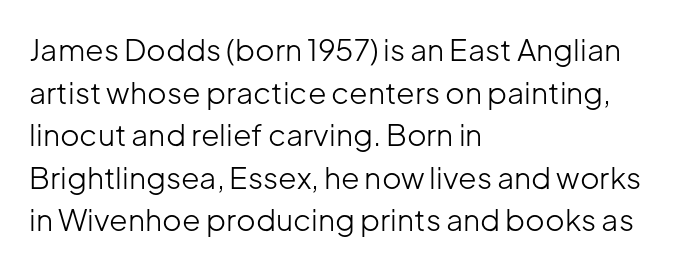
Q: Is the text bold? A: No.
Q: Is the text italic (slanted)? A: No, it is upright.
Q: Is the typeface a serif or a sans-serif typeface? A: Sans-serif.
Q: Is the text underlined? A: No.
Q: How is the paragraph aligned? A: Left-aligned.
Q: Is the spacing between letters normal or unusually wide? A: Normal.
Q: Is the spacing between lines tight, normal or loose? A: Normal.
Q: Width (condensed, normal, or wide)? A: Normal.
Q: Stroke contrast? A: Low.
Q: x-height? A: Medium.
Q: Monospaced? A: No.
